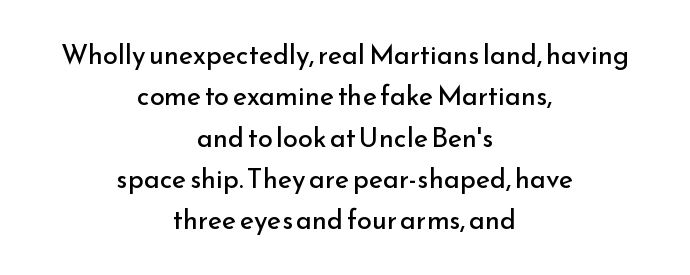
The image shows 27 px text type, upright; set centered, normal line spacing (1.53x), normal letter spacing, not underlined.
